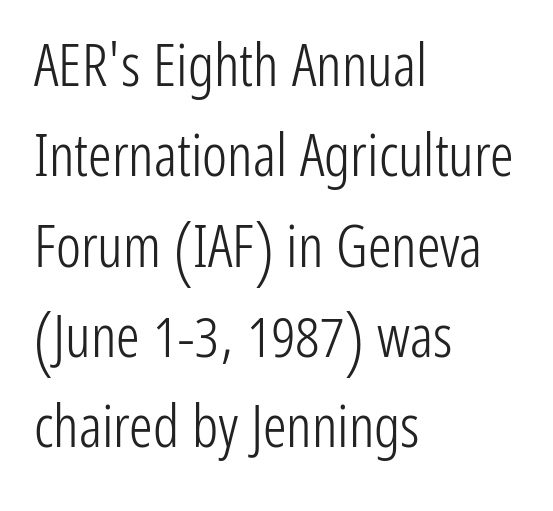
The image shows 59 px light, condensed sans-serif type, upright; set left-aligned, normal line spacing (1.53x), normal letter spacing, not underlined; low stroke contrast and a medium x-height.
